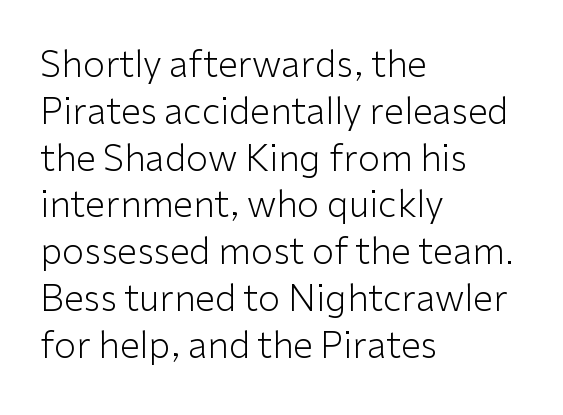
The line-height multiplier appears to be the usual default. The axis of the letterforms is exactly vertical. Honestly, there is no underline to notice here at all. The face used here is rendered with its standard letterfit.
